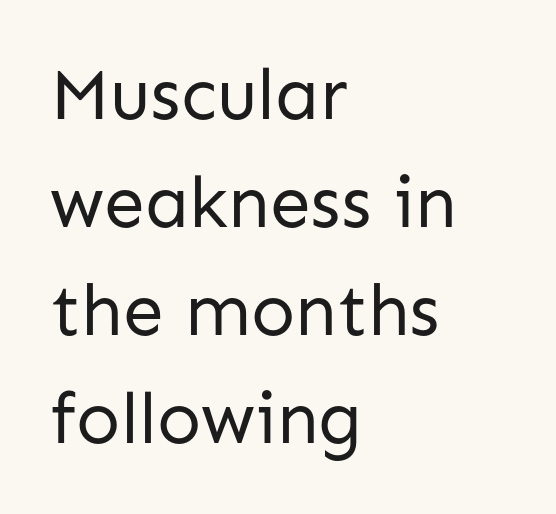
Q: Is the text bold? A: No.
Q: Is the text italic (slanted)? A: No, it is upright.
Q: Is the typeface a serif or a sans-serif typeface? A: Sans-serif.
Q: Is the text underlined? A: No.
Q: How is the paragraph aligned? A: Left-aligned.
Q: Is the spacing between letters normal or unusually wide? A: Normal.
Q: Is the spacing between lines tight, normal or loose? A: Normal.
Q: Width (condensed, normal, or wide)? A: Normal.
Q: Stroke contrast? A: Low.
Q: x-height? A: Medium.
Q: Monospaced? A: No.
